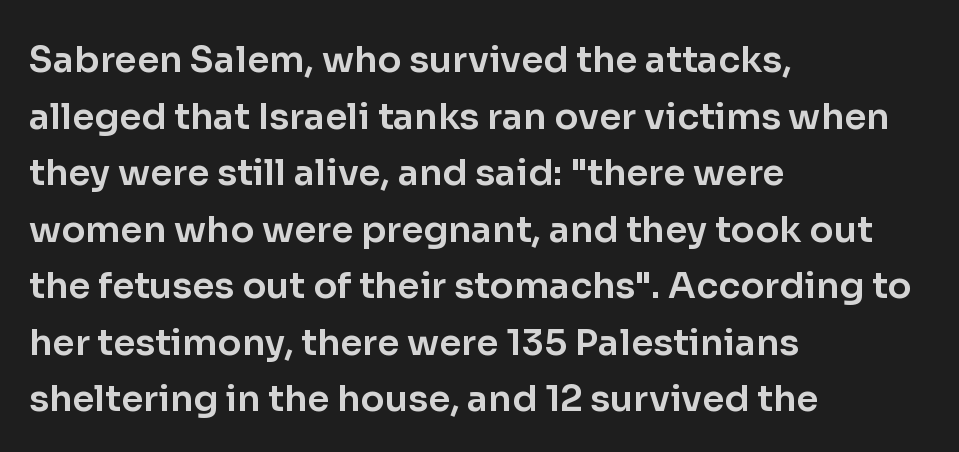
The image shows 36 px sans-serif type, upright; set left-aligned, normal line spacing (1.57x), normal letter spacing, not underlined; low stroke contrast and a medium x-height.
